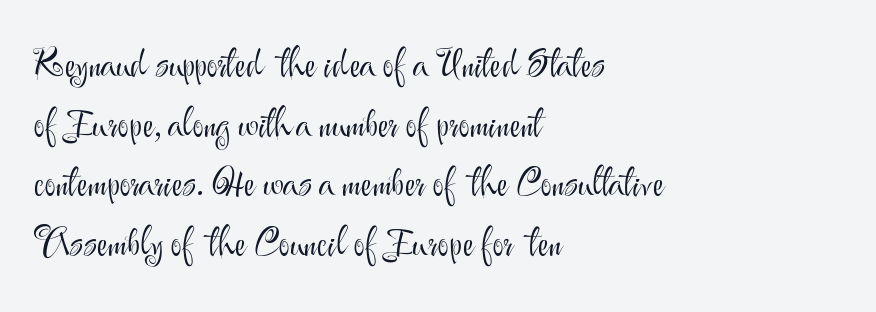
Q: Is the text bold? A: No.
Q: Is the typeface a serif or a sans-serif typeface? A: Sans-serif.
Q: Is the text underlined? A: No.
Q: How is the paragraph aligned? A: Left-aligned.
Q: Is the spacing between letters normal or unusually wide? A: Normal.
Q: Is the spacing between lines tight, normal or loose? A: Normal.
Q: Width (condensed, normal, or wide)? A: Normal.
Q: Stroke contrast? A: Medium.
Q: x-height? A: Small.
Q: Monospaced? A: No.
